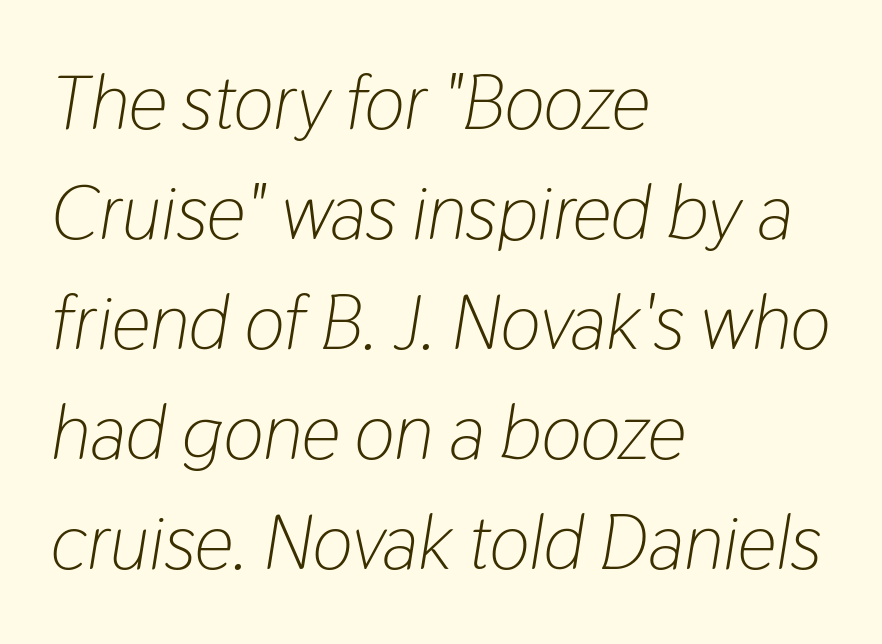
{"italic": "yes", "lean": "right", "slant_degrees": 9, "bold": "no", "weight": "light", "width": "condensed", "stroke_contrast": "low", "x_height": "medium", "monospaced": "no", "underline": "no", "align": "left", "line_spacing": "normal", "line_spacing_ratio": 1.43, "letter_spacing": "normal", "letter_spacing_em": 0.0, "glyph_px": 77}
